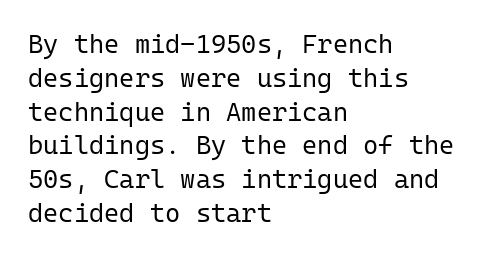
{"italic": "no", "bold": "no", "underline": "no", "align": "left", "line_spacing": "normal", "line_spacing_ratio": 1.3, "letter_spacing": "normal", "letter_spacing_em": 0.0, "glyph_px": 26}
